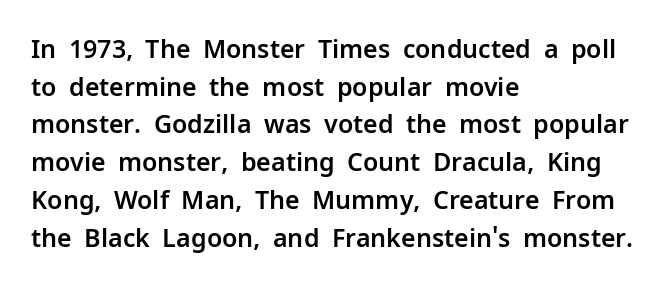
Q: Is the text italic (slanted)? A: No, it is upright.
Q: Is the text underlined? A: No.
Q: How is the paragraph aligned? A: Left-aligned.
Q: Is the spacing between letters normal or unusually wide? A: Normal.
Q: Is the spacing between lines tight, normal or loose? A: Normal.
